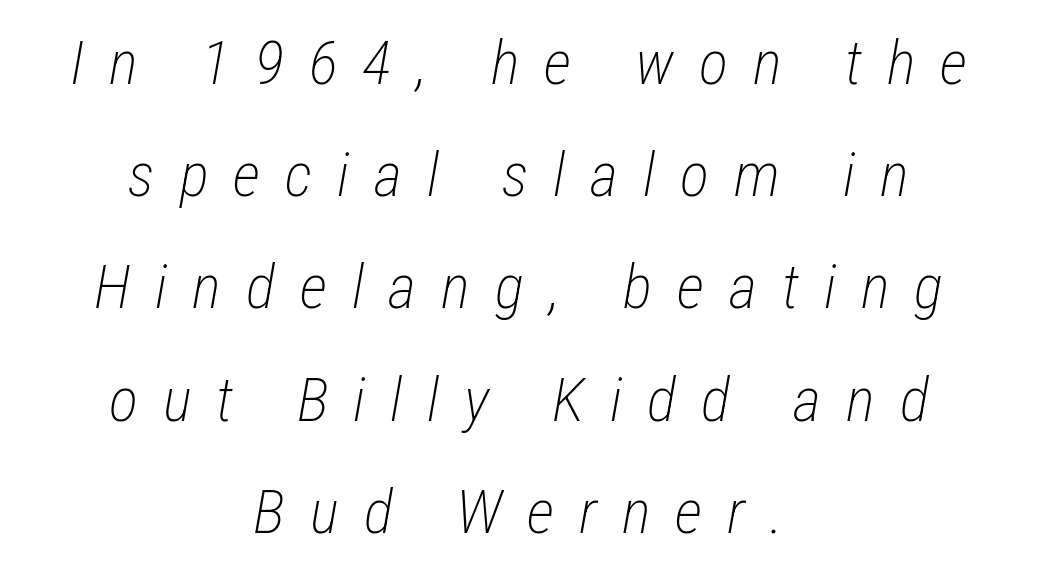
{"italic": "yes", "lean": "right", "slant_degrees": 12, "bold": "no", "weight": "light", "width": "condensed", "stroke_contrast": "low", "x_height": "medium", "monospaced": "no", "underline": "no", "align": "center", "line_spacing_ratio": 1.84, "letter_spacing": "wide", "letter_spacing_em": 0.41, "glyph_px": 61}
